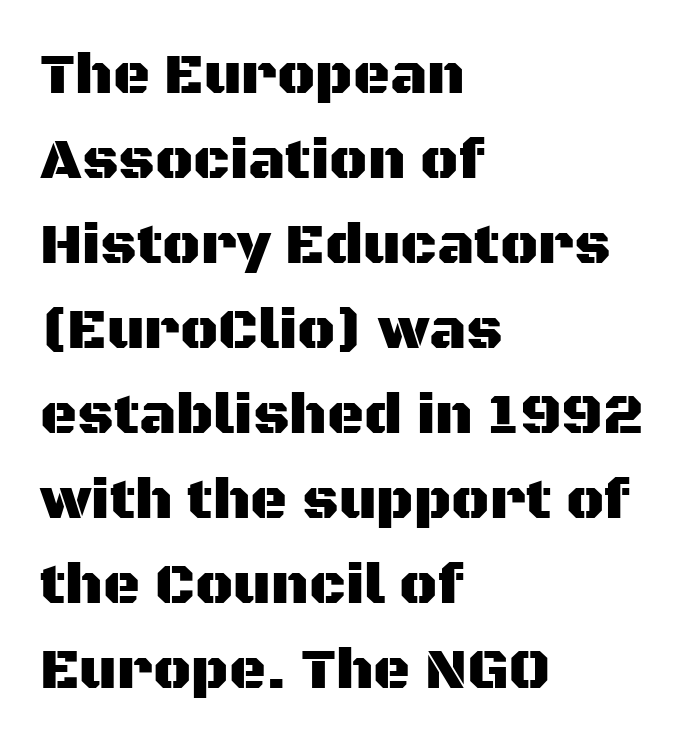
Designer's note — italics off, roman on. Quick note: interline space is typical. These lines are composed in type without serifs. Nobody drew a line under any word here.
